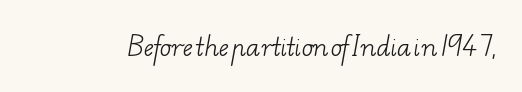
Q: Is the text bold? A: No.
Q: Is the text underlined? A: No.
Q: Is the spacing between letters normal or unusually wide? A: Normal.
